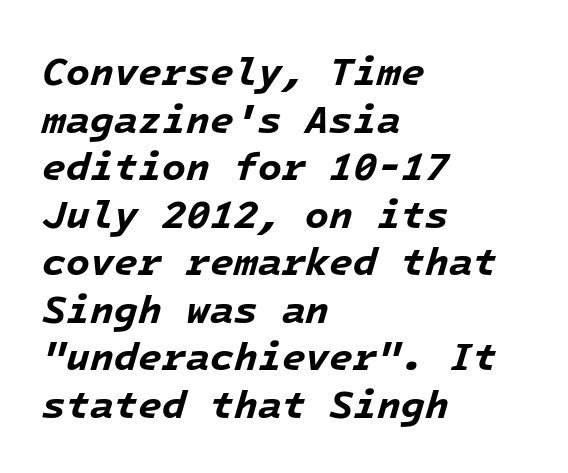
Does the weight exceed regular? Yes, all the way to bold. Think of a typewriter: that constant character pitch is what you see here. When letters slant like this, we call the style italic. Leftover space on each line is placed entirely after the last word.
